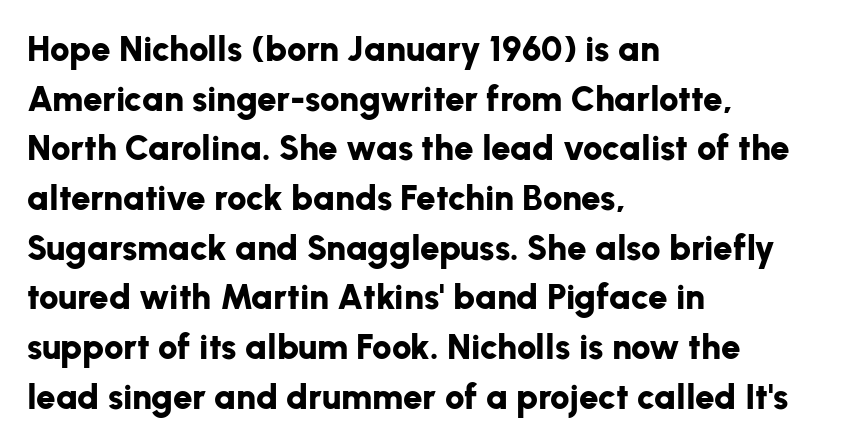
Q: Is the text bold? A: Yes.
Q: Is the text italic (slanted)? A: No, it is upright.
Q: Is the typeface a serif or a sans-serif typeface? A: Sans-serif.
Q: Is the text underlined? A: No.
Q: How is the paragraph aligned? A: Left-aligned.
Q: Is the spacing between letters normal or unusually wide? A: Normal.
Q: Is the spacing between lines tight, normal or loose? A: Normal.
Q: Width (condensed, normal, or wide)? A: Normal.
Q: Stroke contrast? A: Low.
Q: x-height? A: Medium.
Q: Monospaced? A: No.
